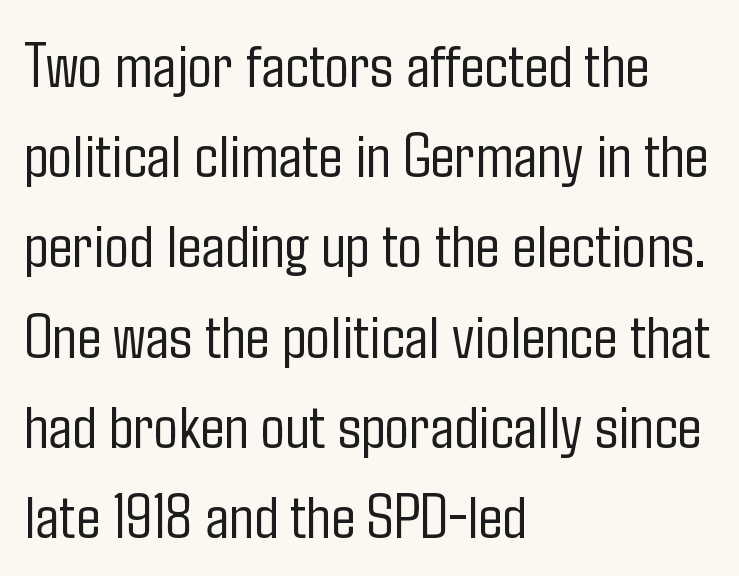
Q: Is the text bold? A: No.
Q: Is the text italic (slanted)? A: No, it is upright.
Q: Is the typeface a serif or a sans-serif typeface? A: Sans-serif.
Q: Is the text underlined? A: No.
Q: How is the paragraph aligned? A: Left-aligned.
Q: Is the spacing between letters normal or unusually wide? A: Normal.
Q: Is the spacing between lines tight, normal or loose? A: Normal.
Q: Width (condensed, normal, or wide)? A: Condensed.
Q: Stroke contrast? A: Low.
Q: x-height? A: Medium.
Q: Monospaced? A: No.
